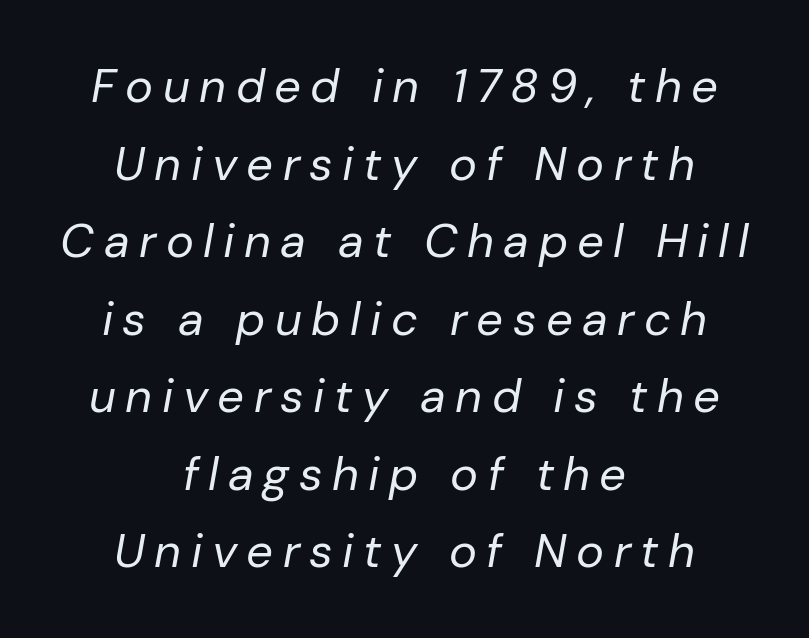
{"italic": "yes", "lean": "right", "slant_degrees": 10, "bold": "no", "weight": "regular", "width": "normal", "stroke_contrast": "low", "x_height": "medium", "monospaced": "no", "underline": "no", "align": "center", "line_spacing": "normal", "line_spacing_ratio": 1.65, "letter_spacing": "wide", "letter_spacing_em": 0.2, "glyph_px": 47}
